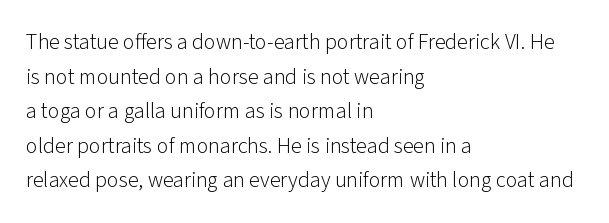
Which margin do the lines hug? The left one — the right edge is uneven. This is roman type, the default non-slanted kind. Summary of vertical rhythm: regular, with standard interline spacing. These glyphs show unthickened strokes, regular width or finer. The rendering keeps characters at their native spacing. The gap between lines stays unmarked.
